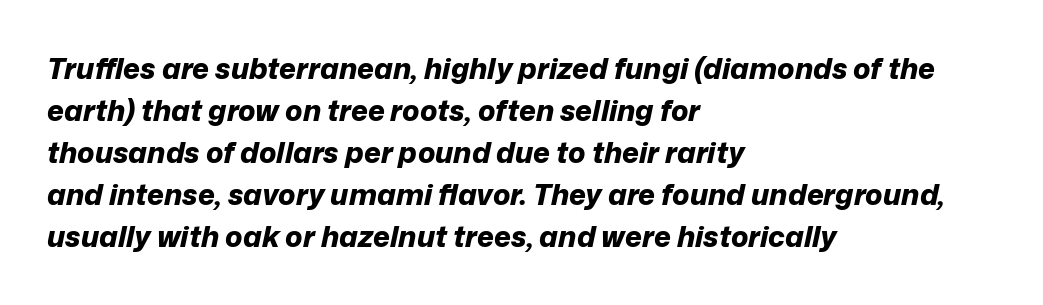
Q: Is the text bold? A: Yes.
Q: Is the text italic (slanted)? A: Yes, it leans right by about 12 degrees.
Q: Is the text underlined? A: No.
Q: How is the paragraph aligned? A: Left-aligned.
Q: Is the spacing between letters normal or unusually wide? A: Normal.
Q: Is the spacing between lines tight, normal or loose? A: Normal.
Q: Width (condensed, normal, or wide)? A: Normal.
Q: Stroke contrast? A: Low.
Q: x-height? A: Medium.
Q: Monospaced? A: No.
